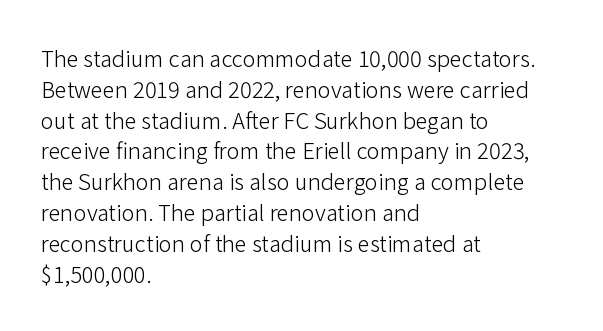
The image shows 22 px text type, upright; set left-aligned, normal line spacing (1.4x), normal letter spacing, not underlined.
